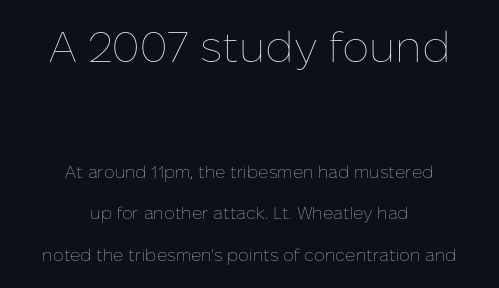
Which of the two is more prominent by size? The first, at the top. Descender tails drop into unmarked territory. Baseline-to-baseline distance is far greater than the letter height. You can tell it's not italic because the verticals are truly vertical. Compared with a flush-left layout, this one balances lines on the center instead. Here the designer chose a conventional face with non-uniform glyph widths.
